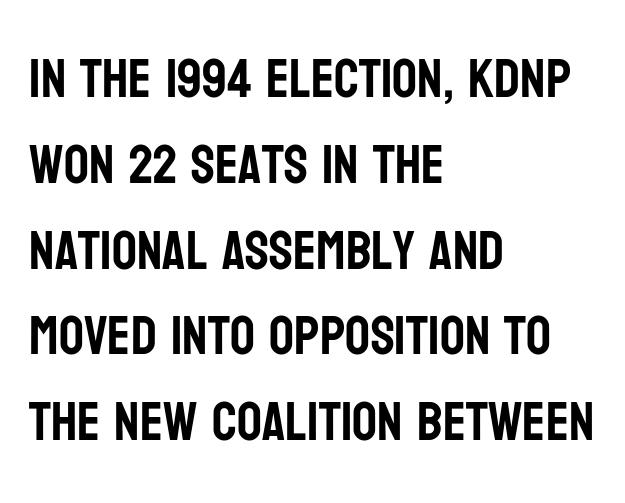
{"serif": "no", "italic": "no", "width": "condensed", "stroke_contrast": "low", "x_height": "large", "monospaced": "no", "underline": "no", "align": "left", "line_spacing": "normal", "line_spacing_ratio": 1.56, "letter_spacing": "normal", "letter_spacing_em": 0.0, "glyph_px": 55}
